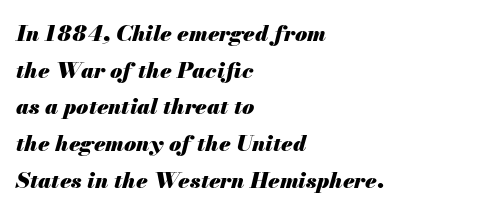
Notice how the stems are inclined rather than vertical — that's the hallmark of italics. Where is the straight margin? On the left. This block has exactly the height ordinary leading produces. Here the glyphs are tracked normally, forming tight word shapes. Bare-footed words on every line.
